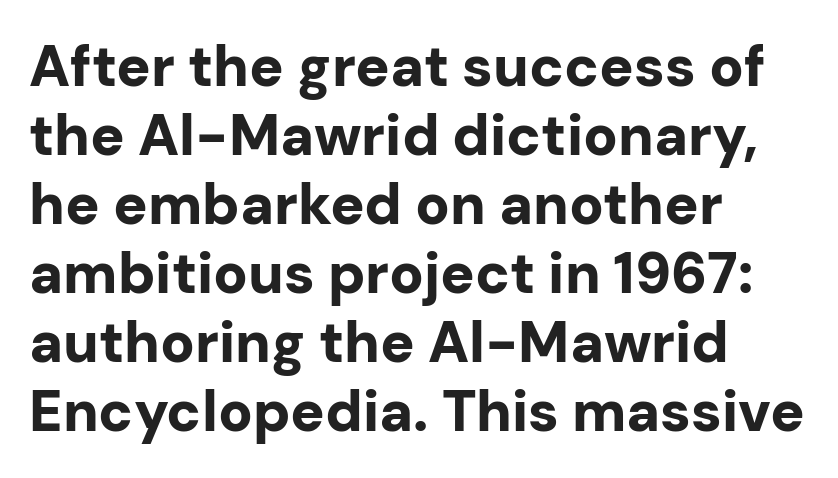
The letters stand straight up with perfectly vertical stems. Alignment: flush left. Is the letter spacing exaggerated? No — it looks like the ordinary default. The typesetting leans heavy: a genuine bold. The strip under each line holds only bare page. Proportional: the letters do not fall into vertical columns.
